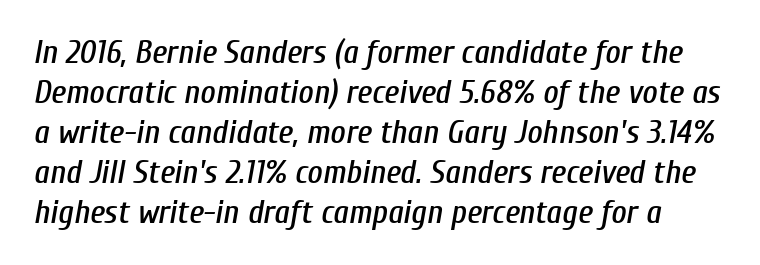
{"italic": "yes", "lean": "right", "slant_degrees": 10, "width": "condensed", "stroke_contrast": "low", "x_height": "medium", "monospaced": "no", "underline": "no", "line_spacing_ratio": 1.21, "letter_spacing": "normal", "letter_spacing_em": 0.0, "glyph_px": 33}
